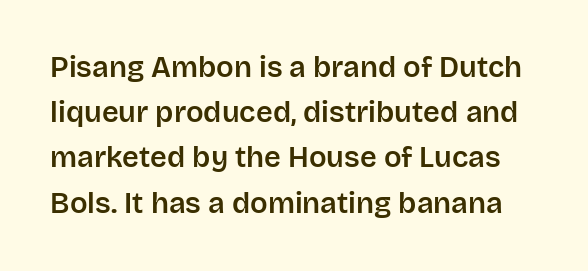
Tall strokes in this sample are plumb rather than angled. Is this a fixed-width face? No — the glyphs have proportional, varying widths. The glyphs in this specimen are sans serif. A typesetter would call this zero additional tracking. A bare baseline throughout the passage. Successive baselines arrive at the customary interval.
